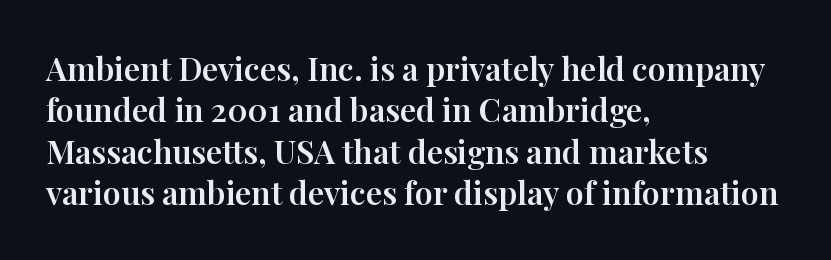
Designer's note — italics off, roman on. Leading matches the norm, producing a regular column. Compared with typical body copy, the letter spacing here is the same. The rag falls on the right side of this text block. Is this a fixed-width face? No — the glyphs have proportional, varying widths. Quick note: underline off.
